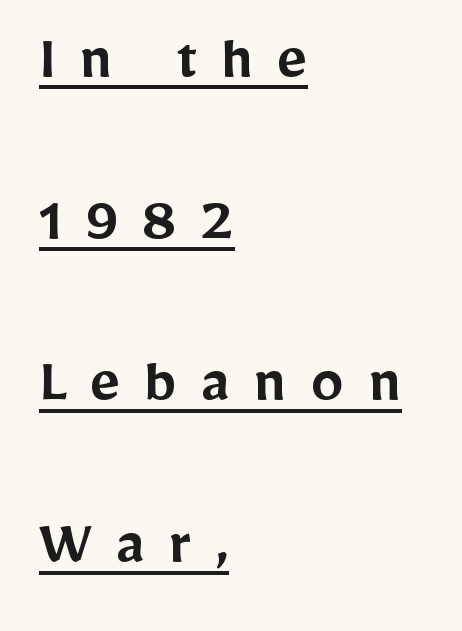
Q: Is the text bold? A: Semi-bold.
Q: Is the text italic (slanted)? A: No, it is upright.
Q: Is the typeface a serif or a sans-serif typeface? A: Sans-serif.
Q: Is the text underlined? A: Yes.
Q: How is the paragraph aligned? A: Left-aligned.
Q: Is the spacing between letters normal or unusually wide? A: Unusually wide.
Q: Is the spacing between lines tight, normal or loose? A: Loose.
Q: Width (condensed, normal, or wide)? A: Normal.
Q: Stroke contrast? A: Low.
Q: x-height? A: Medium.
Q: Monospaced? A: No.
